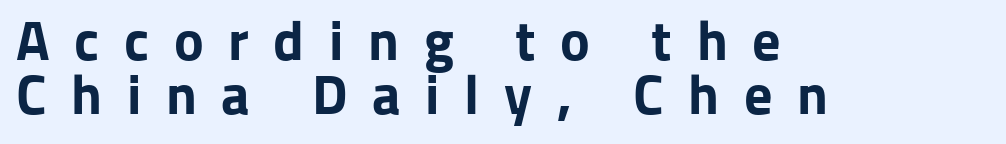
Q: Is the text bold? A: Yes.
Q: Is the text italic (slanted)? A: No, it is upright.
Q: Is the typeface a serif or a sans-serif typeface? A: Sans-serif.
Q: Is the text underlined? A: No.
Q: How is the paragraph aligned? A: Left-aligned.
Q: Is the spacing between letters normal or unusually wide? A: Unusually wide.
Q: Is the spacing between lines tight, normal or loose? A: Tight.
Q: Width (condensed, normal, or wide)? A: Normal.
Q: Stroke contrast? A: Low.
Q: x-height? A: Medium.
Q: Monospaced? A: No.
